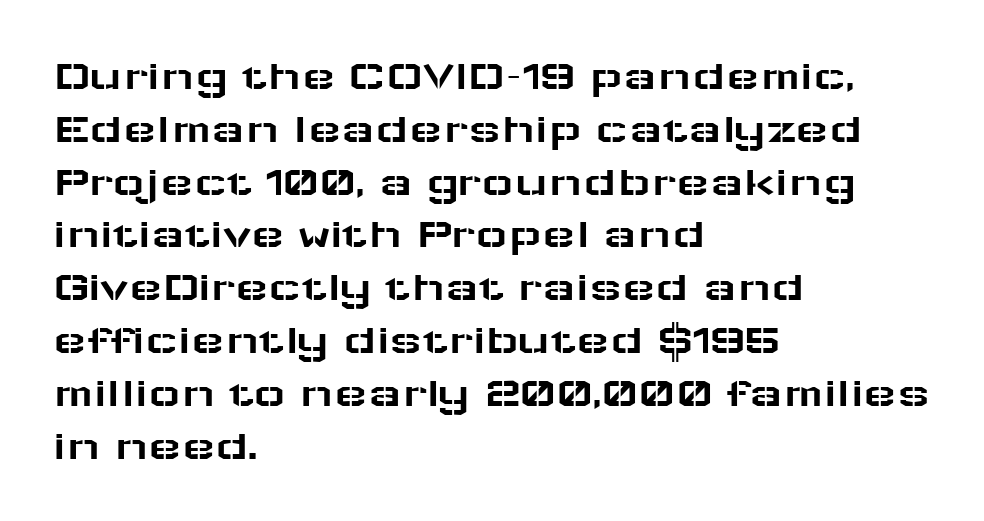
The image shows 44 px wide sans-serif type, upright; set left-aligned, line spacing 1.2x, normal letter spacing, not underlined; low stroke contrast and a medium x-height.
